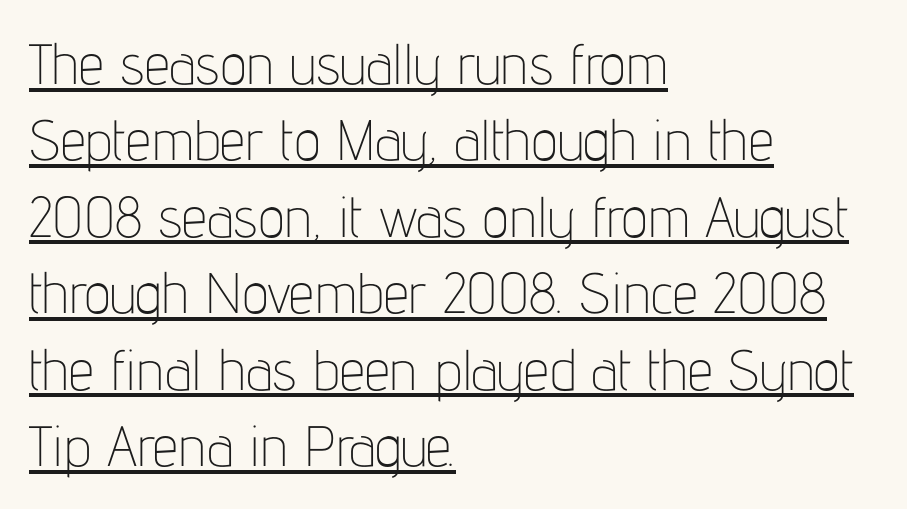
Q: Is the text bold? A: No.
Q: Is the text italic (slanted)? A: No, it is upright.
Q: Is the typeface a serif or a sans-serif typeface? A: Sans-serif.
Q: Is the text underlined? A: Yes.
Q: How is the paragraph aligned? A: Left-aligned.
Q: Is the spacing between letters normal or unusually wide? A: Normal.
Q: Is the spacing between lines tight, normal or loose? A: Normal.
Q: Width (condensed, normal, or wide)? A: Condensed.
Q: Stroke contrast? A: Low.
Q: x-height? A: Medium.
Q: Monospaced? A: No.
